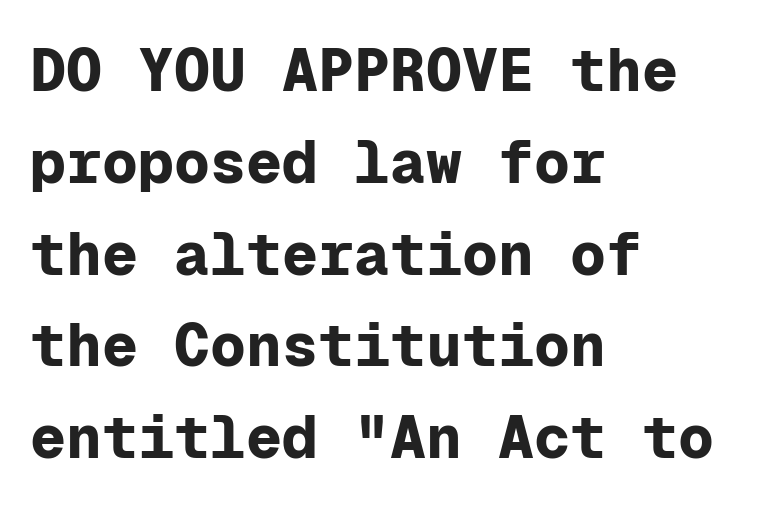
{"serif": "no", "italic": "no", "bold": "yes", "weight": "bold", "width": "normal", "stroke_contrast": "low", "x_height": "medium", "monospaced": "yes", "underline": "no", "align": "left", "line_spacing": "normal", "line_spacing_ratio": 1.53, "letter_spacing": "normal", "letter_spacing_em": 0.0, "glyph_px": 60}
